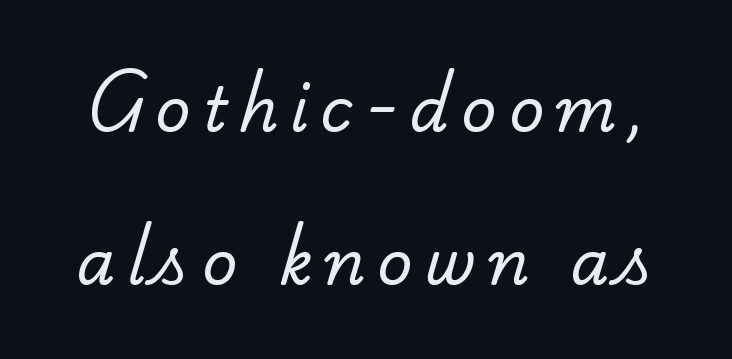
{"bold": "no", "weight": "regular", "width": "normal", "stroke_contrast": "low", "x_height": "small", "monospaced": "no", "underline": "no", "line_spacing": "loose", "line_spacing_ratio": 2.47, "glyph_px": 62}
